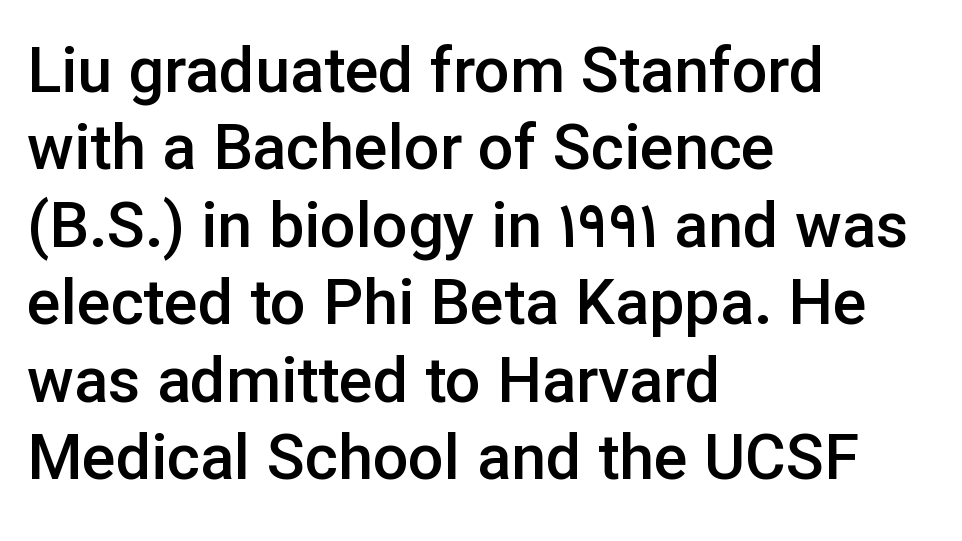
Q: Is the text bold? A: Semi-bold.
Q: Is the text italic (slanted)? A: No, it is upright.
Q: Is the typeface a serif or a sans-serif typeface? A: Sans-serif.
Q: Is the text underlined? A: No.
Q: How is the paragraph aligned? A: Left-aligned.
Q: Is the spacing between letters normal or unusually wide? A: Normal.
Q: Width (condensed, normal, or wide)? A: Normal.
Q: Stroke contrast? A: Low.
Q: x-height? A: Medium.
Q: Monospaced? A: No.
